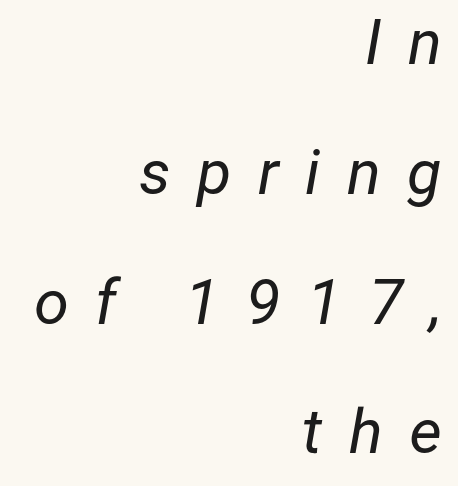
The image shows 63 px regular-weight type, italic (leaning right); set right-aligned, loose line spacing (2.06x), unusually wide letter spacing (+0.42 em), not underlined; low stroke contrast and a medium x-height.
